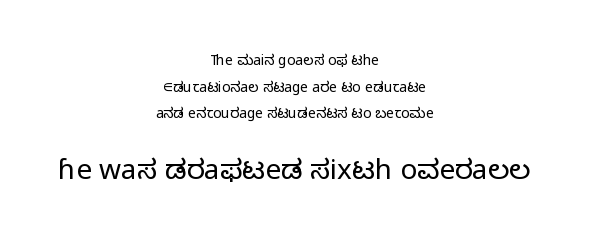
The image shows 28 px light sans-serif type, upright; set centered, loose line spacing (1.91x), normal letter spacing, not underlined; the second (bottom) block is 2.0x larger; low stroke contrast and a medium x-height.
